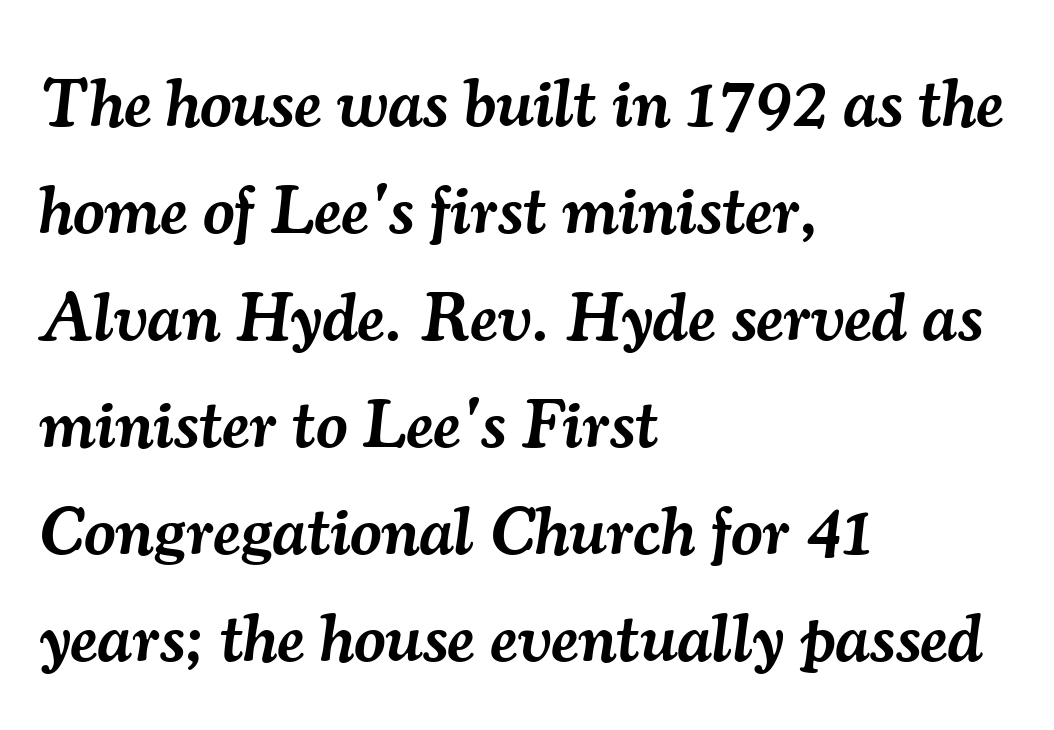
The image shows 69 px semibold serif type, italic (leaning right); set left-aligned, normal line spacing (1.55x), normal letter spacing, not underlined; medium stroke contrast and a small x-height.
